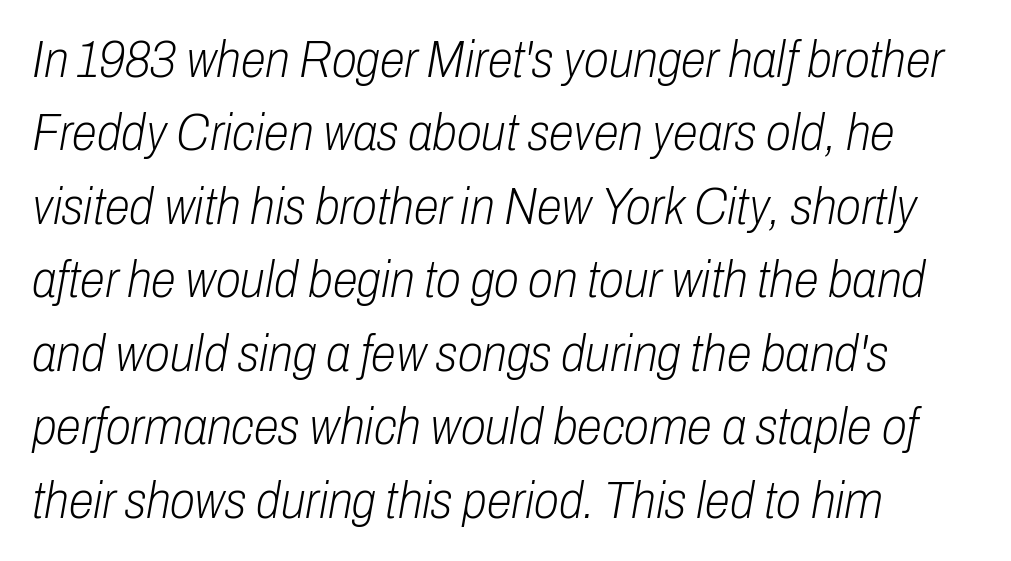
{"italic": "yes", "lean": "right", "slant_degrees": 10, "bold": "no", "weight": "light", "width": "condensed", "stroke_contrast": "low", "x_height": "medium", "monospaced": "no", "underline": "no", "align": "left", "line_spacing": "normal", "line_spacing_ratio": 1.44, "letter_spacing": "normal", "letter_spacing_em": 0.0, "glyph_px": 51}
